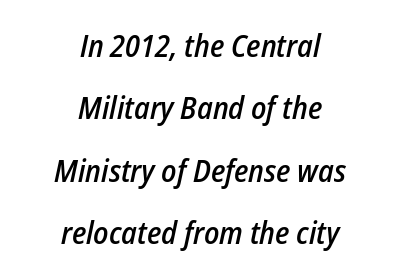
Descenders are the only things crossing below the line. This sample has the flowing, uneven cadence of proportional lettering. Slightly chunky letters — semibold, I'd say, not full bold. Observe the lean: these are italic letterforms.
